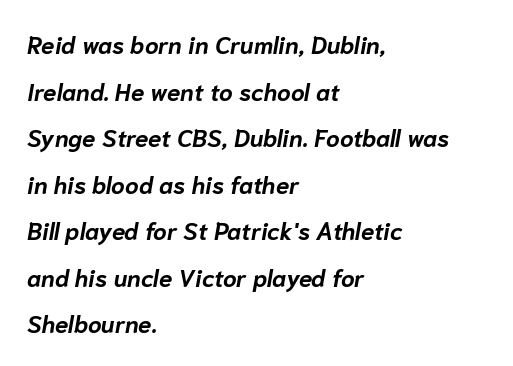
Q: Is the text bold? A: Yes.
Q: Is the text italic (slanted)? A: Yes, it leans right by about 10 degrees.
Q: Is the text underlined? A: No.
Q: How is the paragraph aligned? A: Left-aligned.
Q: Is the spacing between letters normal or unusually wide? A: Normal.
Q: Is the spacing between lines tight, normal or loose? A: Loose.
